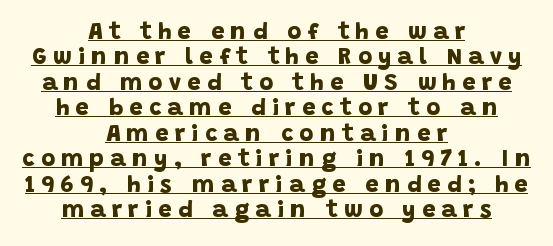
{"bold": "yes", "underline": "yes", "align": "center", "line_spacing": "tight", "line_spacing_ratio": 1.06, "letter_spacing": "wide", "letter_spacing_em": 0.26, "glyph_px": 24}
